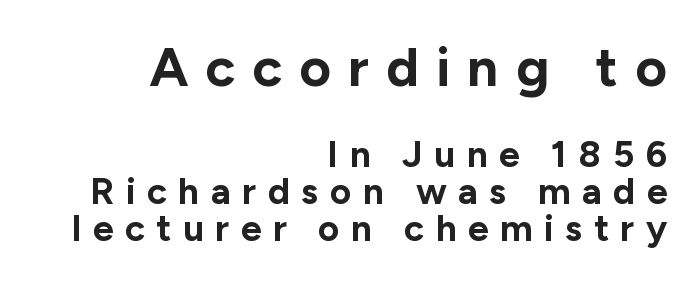
The image shows 55 px bold sans-serif type, upright; set right-aligned, tight line spacing (0.99x), unusually wide letter spacing (+0.31 em), not underlined; the first (top) block is 1.49x larger; low stroke contrast and a medium x-height.
